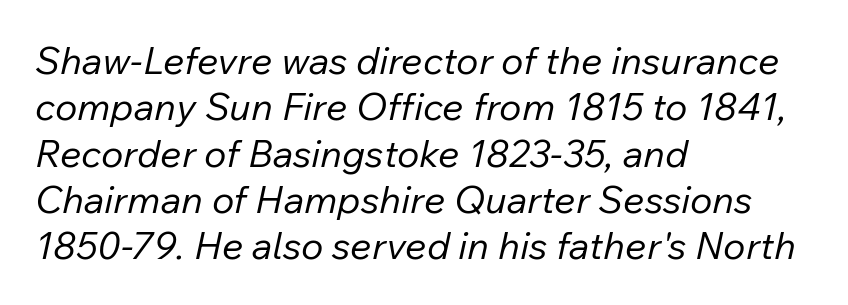
The image shows 38 px regular-weight type, italic (leaning right); set left-aligned, line spacing 1.22x, normal letter spacing, not underlined; low stroke contrast and a medium x-height.
